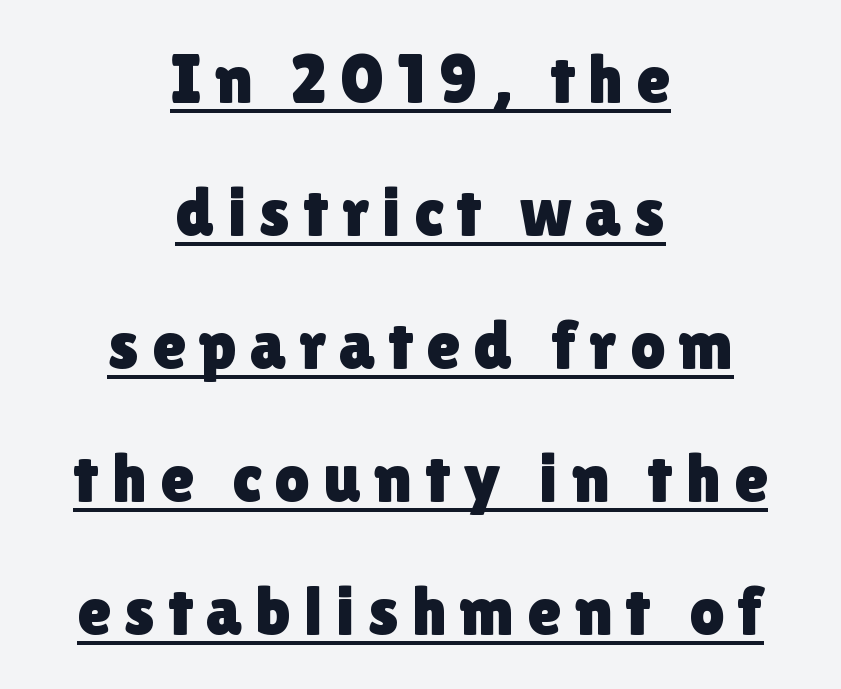
Q: Is the text italic (slanted)? A: No, it is upright.
Q: Is the typeface a serif or a sans-serif typeface? A: Sans-serif.
Q: Is the text underlined? A: Yes.
Q: How is the paragraph aligned? A: Centered.
Q: Is the spacing between lines tight, normal or loose? A: Loose.
Q: Width (condensed, normal, or wide)? A: Normal.
Q: Stroke contrast? A: Low.
Q: x-height? A: Medium.
Q: Monospaced? A: No.
